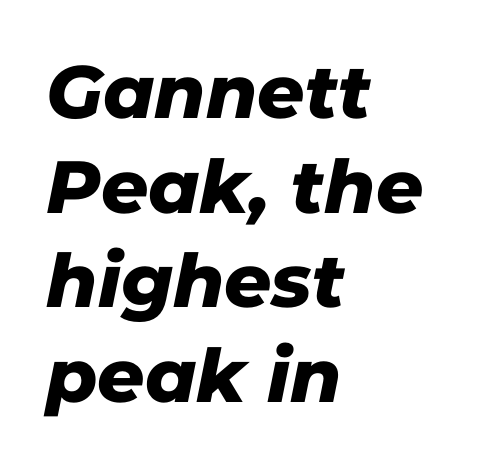
The image shows 74 px sans-serif type; set left-aligned, normal line spacing (1.28x), normal letter spacing, not underlined; low stroke contrast and a medium x-height.
